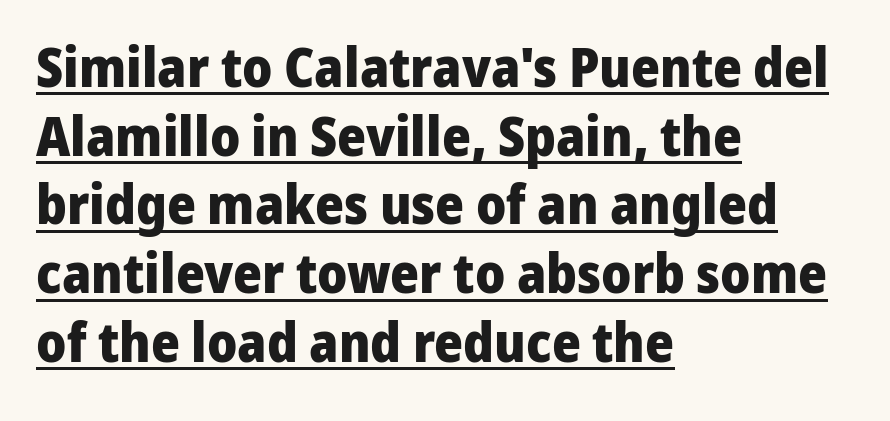
{"serif": "no", "italic": "no", "bold": "yes", "weight": "heavy", "width": "normal", "stroke_contrast": "low", "x_height": "medium", "monospaced": "no", "underline": "yes", "align": "left", "line_spacing": "normal", "line_spacing_ratio": 1.25, "letter_spacing": "normal", "letter_spacing_em": 0.0, "glyph_px": 55}
